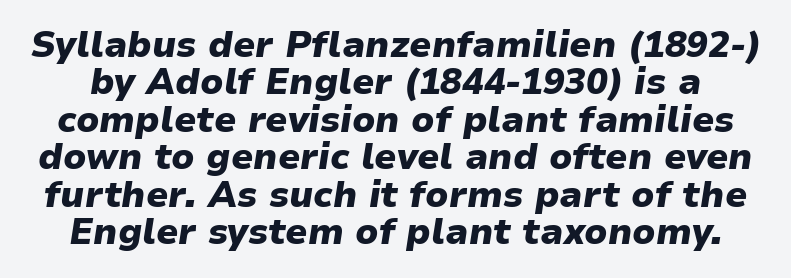
The space between consecutive lines is stingy. How heavy is the stroke? Heavy — this is a bold. Check under the words: just untouched page. Think of a printed novel: that variable character pitch is what you see here. These lines were composed using italics.
